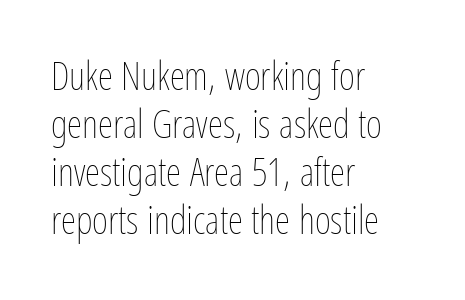
Short and long lines alike share a common starting point at left. Varying glyph widths throughout — classic text-font behaviour. You can tell it's not italic because the verticals are truly vertical. Quick note: underline off. The strokes carry an ordinary text weight at most. Compared with typical body copy, the letter spacing here is the same.
